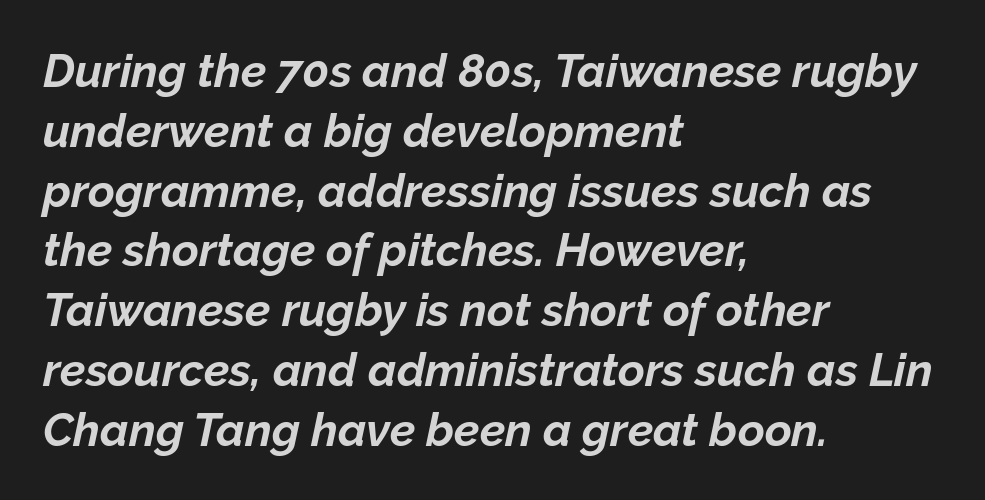
{"italic": "yes", "lean": "right", "slant_degrees": 12, "bold": "yes", "weight": "bold", "width": "normal", "stroke_contrast": "low", "x_height": "medium", "monospaced": "no", "underline": "no", "align": "left", "line_spacing": "normal", "line_spacing_ratio": 1.3, "letter_spacing": "normal", "letter_spacing_em": 0.0, "glyph_px": 46}
